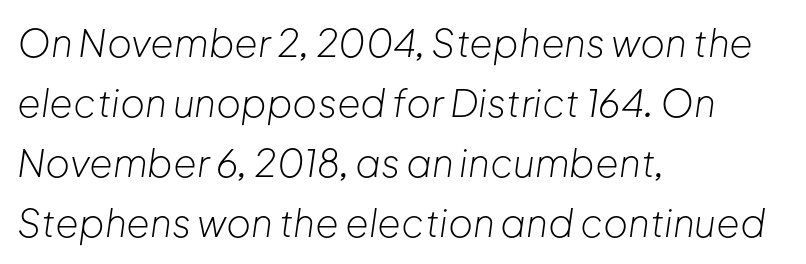
Q: Is the text bold? A: No.
Q: Is the text italic (slanted)? A: Yes, it leans right by about 8 degrees.
Q: Is the text underlined? A: No.
Q: How is the paragraph aligned? A: Left-aligned.
Q: Is the spacing between letters normal or unusually wide? A: Normal.
Q: Is the spacing between lines tight, normal or loose? A: Normal.
Q: Width (condensed, normal, or wide)? A: Normal.
Q: Stroke contrast? A: Low.
Q: x-height? A: Medium.
Q: Monospaced? A: No.
